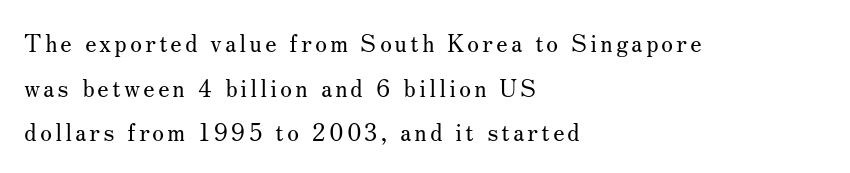
Q: Is the text bold? A: No.
Q: Is the text italic (slanted)? A: No, it is upright.
Q: Is the text underlined? A: No.
Q: How is the paragraph aligned? A: Left-aligned.
